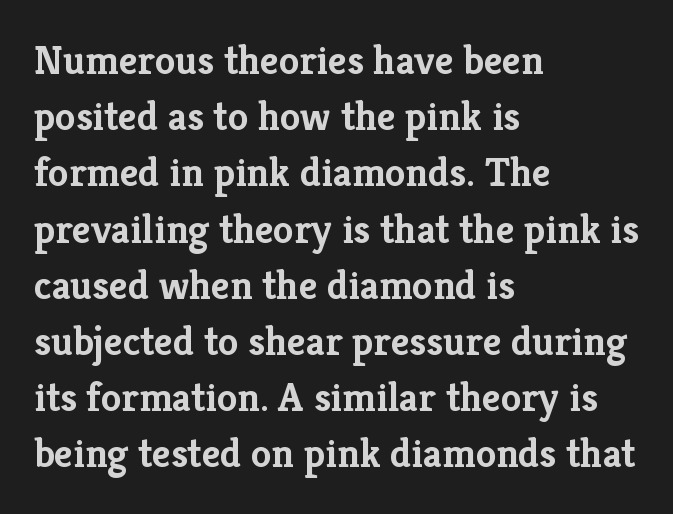
Q: Is the text bold? A: Yes.
Q: Is the text italic (slanted)? A: No, it is upright.
Q: Is the typeface a serif or a sans-serif typeface? A: Serif.
Q: Is the text underlined? A: No.
Q: How is the paragraph aligned? A: Left-aligned.
Q: Is the spacing between letters normal or unusually wide? A: Normal.
Q: Is the spacing between lines tight, normal or loose? A: Normal.
Q: Width (condensed, normal, or wide)? A: Normal.
Q: Stroke contrast? A: Low.
Q: x-height? A: Medium.
Q: Monospaced? A: No.
